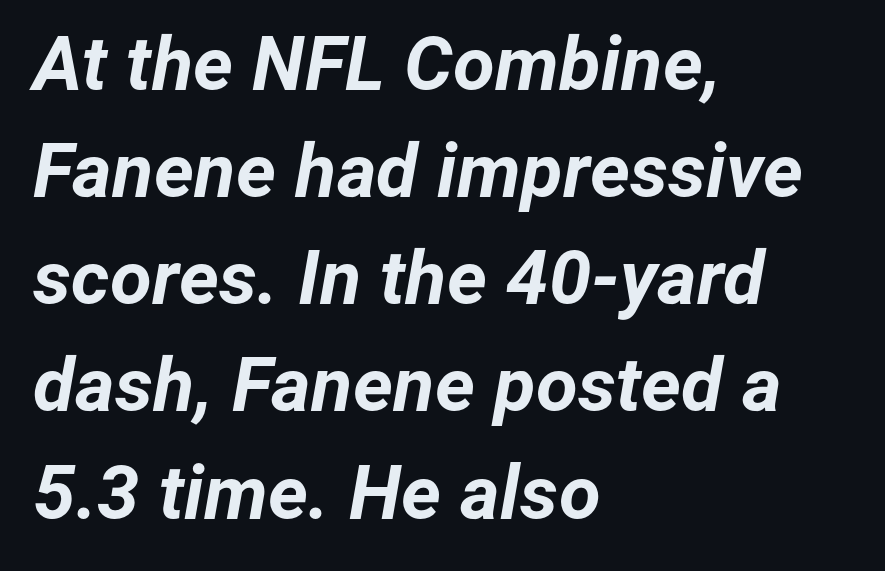
Q: Is the text bold? A: Yes.
Q: Is the text italic (slanted)? A: Yes, it leans right by about 12 degrees.
Q: Is the text underlined? A: No.
Q: How is the paragraph aligned? A: Left-aligned.
Q: Is the spacing between letters normal or unusually wide? A: Normal.
Q: Is the spacing between lines tight, normal or loose? A: Normal.
Q: Width (condensed, normal, or wide)? A: Normal.
Q: Stroke contrast? A: Low.
Q: x-height? A: Medium.
Q: Monospaced? A: No.
